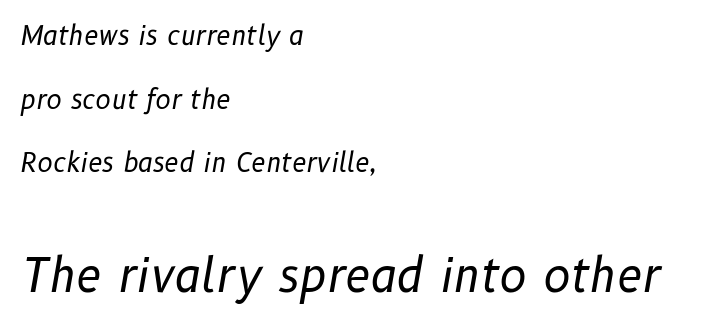
The image shows 46 px regular-weight type, italic (leaning right); set left-aligned, loose line spacing (2.45x), normal letter spacing, not underlined; the second (bottom) block is 1.77x larger; low stroke contrast and a medium x-height.
